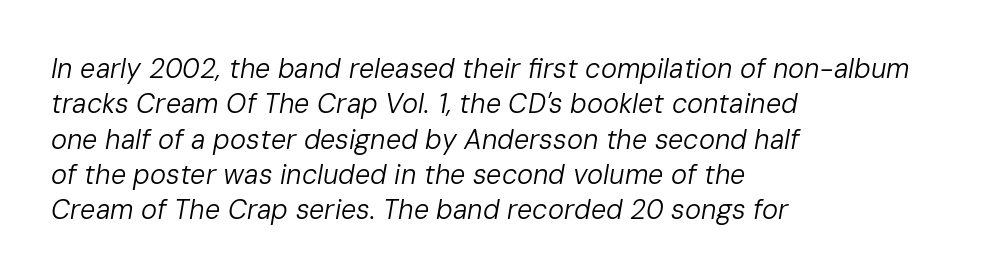
{"italic": "yes", "lean": "right", "slant_degrees": 10, "bold": "no", "underline": "no", "align": "left", "line_spacing": "normal", "line_spacing_ratio": 1.31, "letter_spacing": "normal", "letter_spacing_em": 0.0, "glyph_px": 27}
